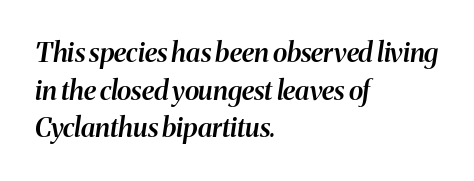
{"italic": "yes", "lean": "right", "slant_degrees": 8, "bold": "semi", "underline": "no", "align": "left", "line_spacing": "normal", "line_spacing_ratio": 1.39, "letter_spacing": "normal", "letter_spacing_em": 0.0, "glyph_px": 27}
